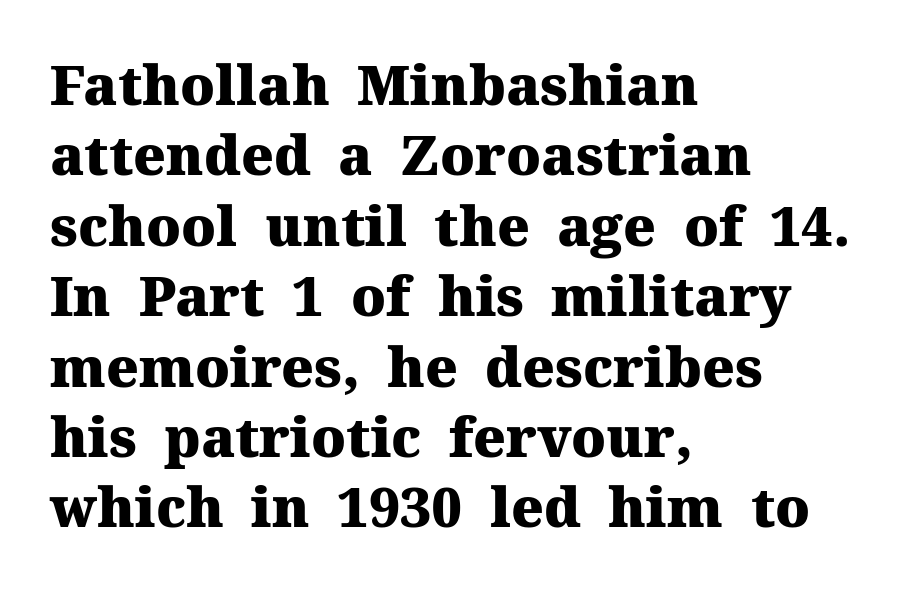
Q: Is the text bold? A: Yes.
Q: Is the text italic (slanted)? A: No, it is upright.
Q: Is the typeface a serif or a sans-serif typeface? A: Serif.
Q: Is the text underlined? A: No.
Q: How is the paragraph aligned? A: Left-aligned.
Q: Is the spacing between letters normal or unusually wide? A: Normal.
Q: Is the spacing between lines tight, normal or loose? A: Normal.
Q: Width (condensed, normal, or wide)? A: Normal.
Q: Stroke contrast? A: Medium.
Q: x-height? A: Medium.
Q: Monospaced? A: No.
